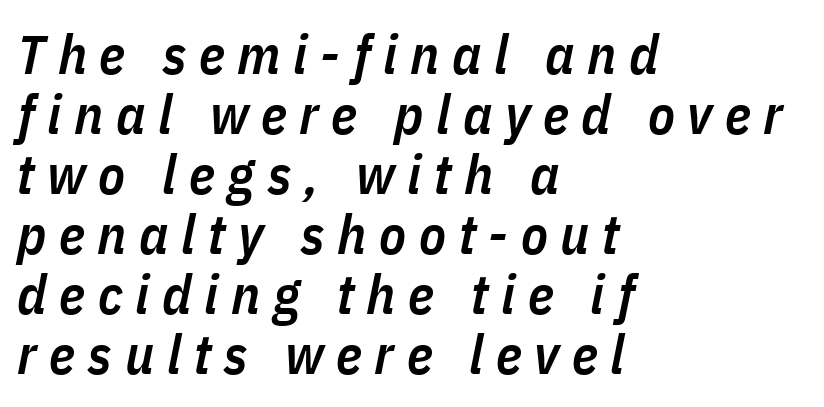
The image shows 55 px semibold, condensed type, italic (leaning right); set left-aligned, tight line spacing (1.09x), unusually wide letter spacing (+0.23 em), not underlined; low stroke contrast and a medium x-height.
